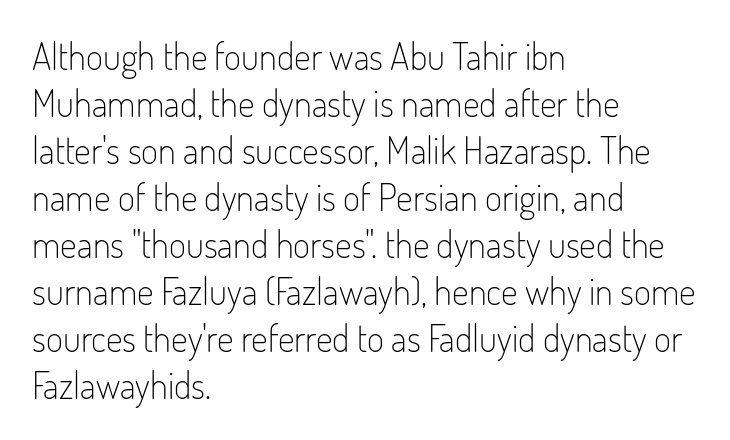
Q: Is the text bold? A: No.
Q: Is the text italic (slanted)? A: No, it is upright.
Q: Is the typeface a serif or a sans-serif typeface? A: Sans-serif.
Q: Is the text underlined? A: No.
Q: How is the paragraph aligned? A: Left-aligned.
Q: Is the spacing between letters normal or unusually wide? A: Normal.
Q: Is the spacing between lines tight, normal or loose? A: Normal.
Q: Width (condensed, normal, or wide)? A: Condensed.
Q: Stroke contrast? A: Low.
Q: x-height? A: Small.
Q: Monospaced? A: No.
